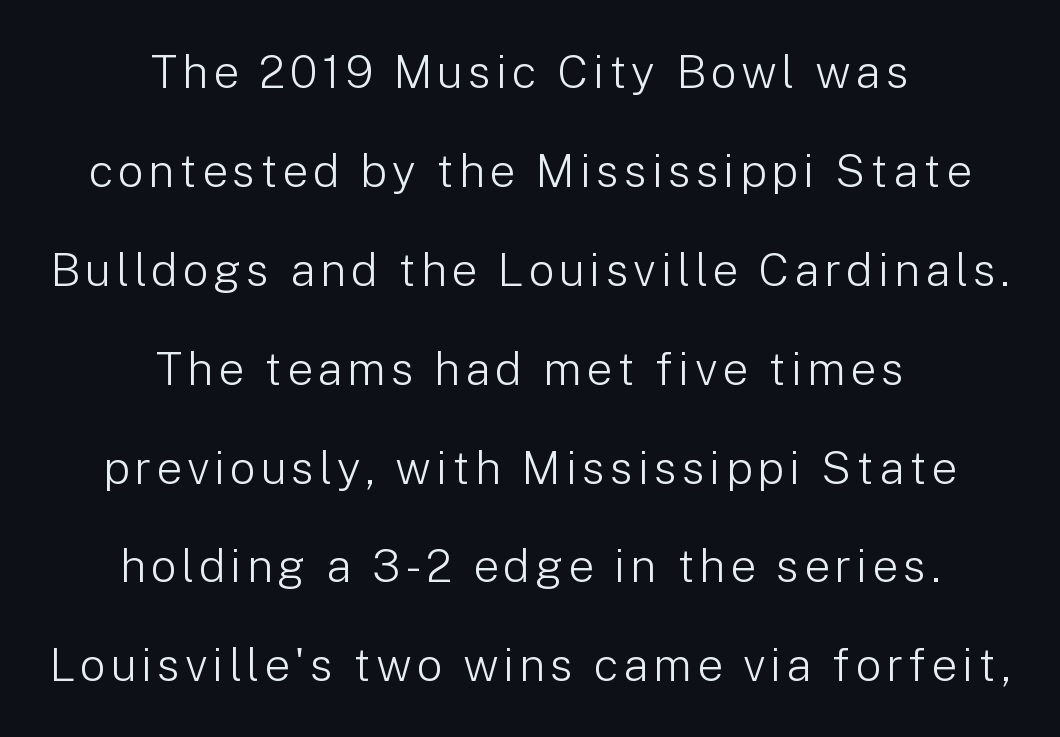
Words float on clear page, feet unadorned. Note the varied advance widths — an 'i' is clearly narrower than an 'm'. Whoever set this chose breathing room over compactness in the vertical rhythm. It's the straight-up-and-down kind of type.
